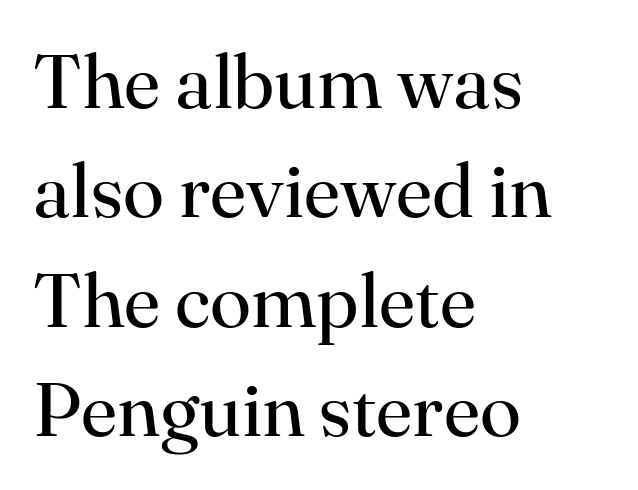
Q: Is the text bold? A: No.
Q: Is the text italic (slanted)? A: No, it is upright.
Q: Is the typeface a serif or a sans-serif typeface? A: Serif.
Q: Is the text underlined? A: No.
Q: How is the paragraph aligned? A: Left-aligned.
Q: Is the spacing between letters normal or unusually wide? A: Normal.
Q: Is the spacing between lines tight, normal or loose? A: Normal.
Q: Width (condensed, normal, or wide)? A: Normal.
Q: Stroke contrast? A: High.
Q: x-height? A: Small.
Q: Monospaced? A: No.
